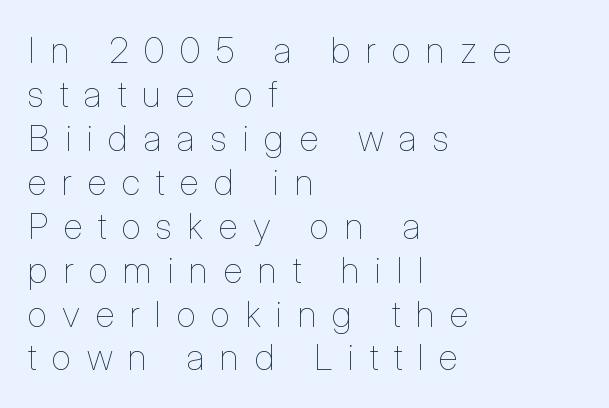
Proportional: the letters do not fall into vertical columns. Unlike italic type, these characters show no tilt at all. Nobody drew a line under any word here. The face looks like a standard text weight, possibly lighter.
